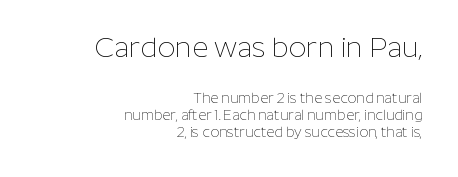
The image shows 28 px thin sans-serif type, upright; set right-aligned, line spacing 1.2x, normal letter spacing, not underlined; the first (top) block is 2.0x larger; low stroke contrast and a medium x-height.
